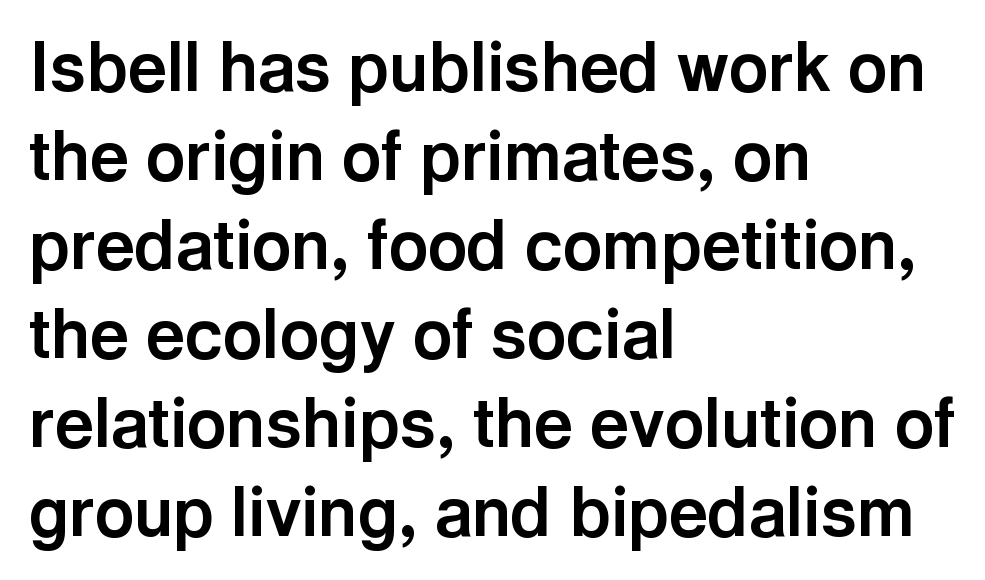
The image shows 68 px bold sans-serif type, upright; set left-aligned, normal line spacing (1.31x), normal letter spacing, not underlined; a medium x-height.
